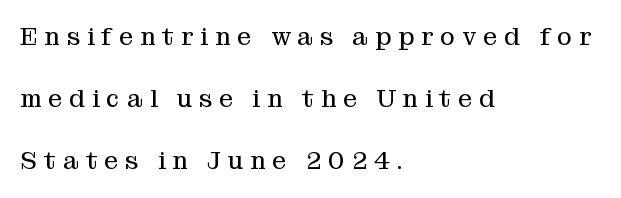
The image shows 25 px text type, upright; set left-aligned, loose line spacing (2.49x), unusually wide letter spacing (+0.28 em), not underlined.
